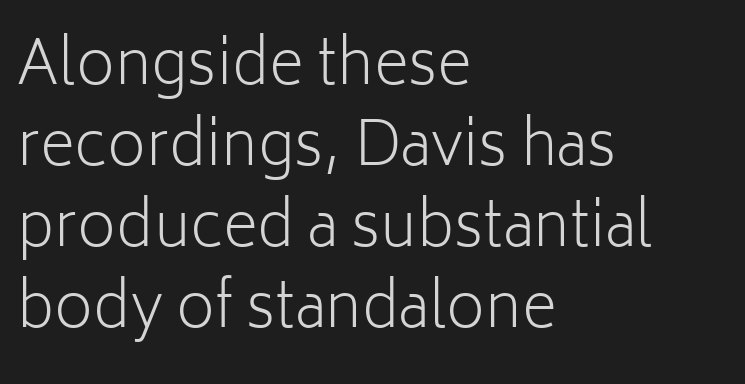
Heft: none added — not bold. The rendering shows plain stroke endings on the letterforms — a sans-serif design. Glyph-to-glyph distance matches everyday printed text. Here the designer chose a conventional face with non-uniform glyph widths. Typeset ragged right — the left edge is the straight one. This rendering features lettering with no underline.
